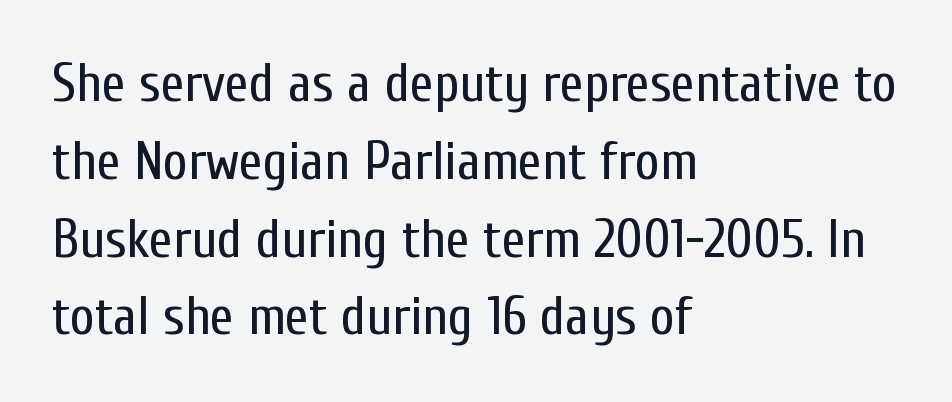
Q: Is the text bold? A: No.
Q: Is the text italic (slanted)? A: No, it is upright.
Q: Is the typeface a serif or a sans-serif typeface? A: Sans-serif.
Q: Is the text underlined? A: No.
Q: How is the paragraph aligned? A: Left-aligned.
Q: Is the spacing between letters normal or unusually wide? A: Normal.
Q: Is the spacing between lines tight, normal or loose? A: Normal.
Q: Width (condensed, normal, or wide)? A: Condensed.
Q: Stroke contrast? A: Low.
Q: x-height? A: Medium.
Q: Monospaced? A: No.
